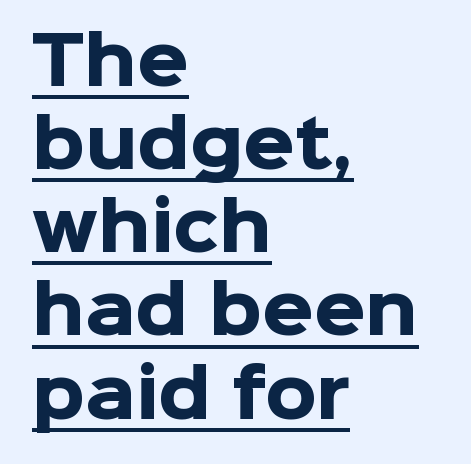
A typesetter would call this zero additional tracking. Type style note: lacks serifs. Each line starts at the same left margin while the right side varies. The rendering uses the underline text-decoration.
